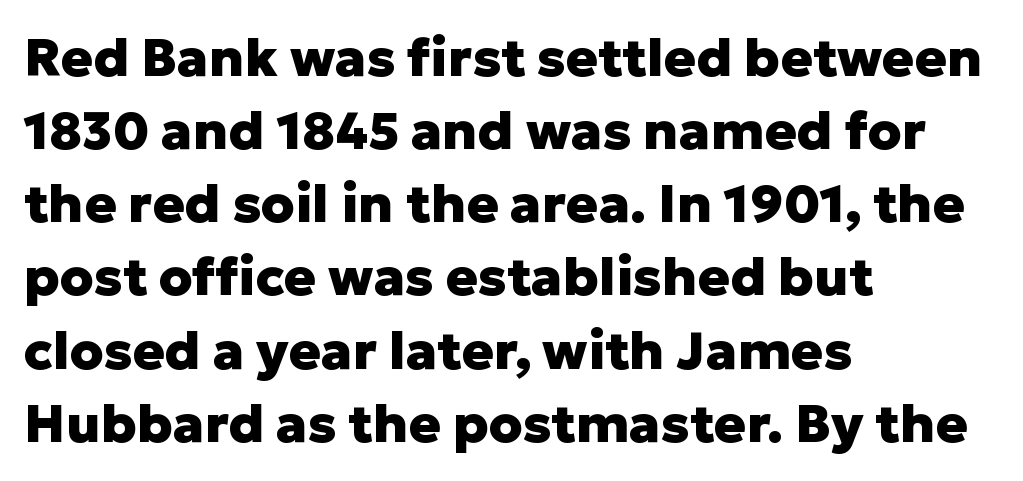
{"serif": "no", "italic": "no", "bold": "yes", "weight": "heavy", "width": "normal", "stroke_contrast": "low", "x_height": "medium", "monospaced": "no", "underline": "no", "align": "left", "line_spacing": "normal", "line_spacing_ratio": 1.38, "letter_spacing": "normal", "letter_spacing_em": 0.0, "glyph_px": 53}
